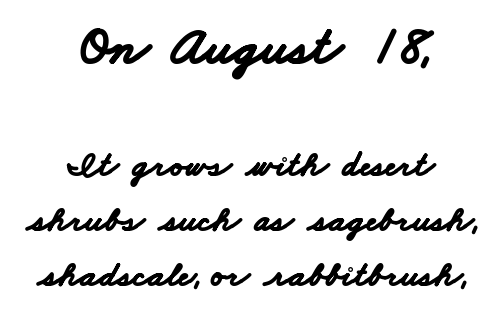
The space between consecutive lines is moderate. Strokes here are thick enough to call this a true bold. Visually the block forms a symmetrical silhouette, jagged on both flanks. Looks like regular typesetting: each glyph gets only the width it needs. Clear beneath every line of the passage. Regarding serifs, this sample does without them.
